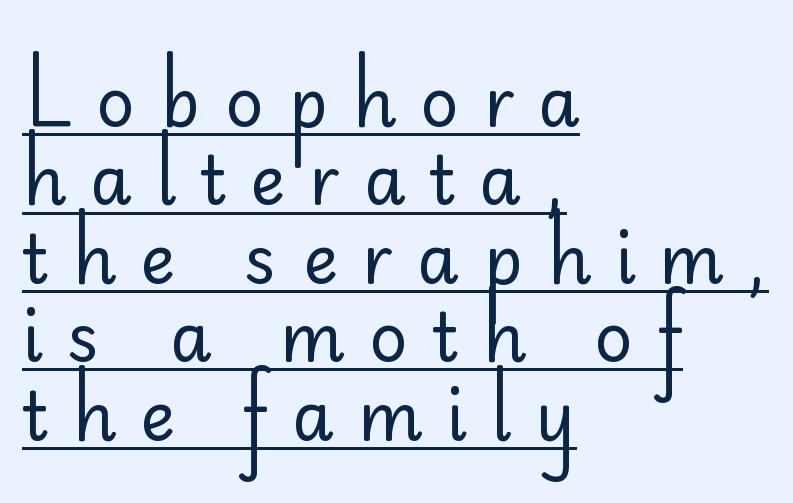
The image shows 67 px regular-weight sans-serif type, upright; set left-aligned, line spacing 1.17x, unusually wide letter spacing (+0.36 em), underlined; low stroke contrast and a small x-height.
